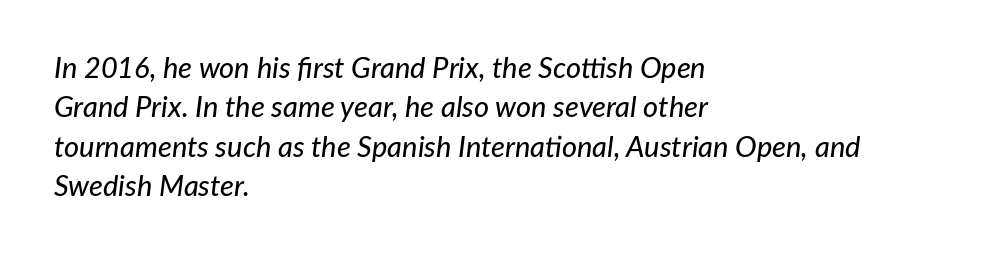
The image shows 29 px text type, italic (leaning right); set left-aligned, normal line spacing (1.36x), normal letter spacing, not underlined; low stroke contrast and a medium x-height.
